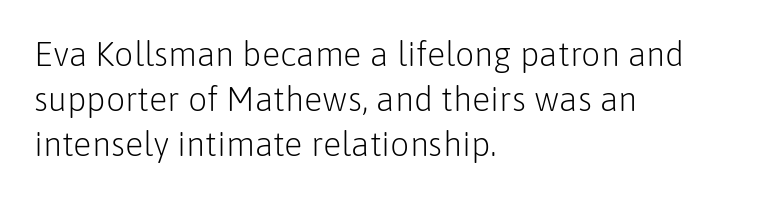
The space beneath each line is pristine and unruled. Note the varied advance widths — an 'i' is clearly narrower than an 'm'. Letter spacing: default. Evenly set lines give the paragraph a standard silhouette. A classic flush-left, rag-right setting is used for this passage. The passage shown is not bold in any degree.
